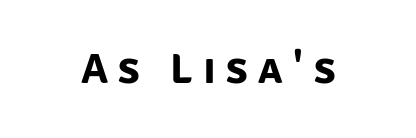
{"serif": "no", "bold": "yes", "weight": "bold", "width": "normal", "stroke_contrast": "low", "x_height": "large", "monospaced": "no", "underline": "no", "letter_spacing": "wide", "letter_spacing_em": 0.24, "glyph_px": 43}
